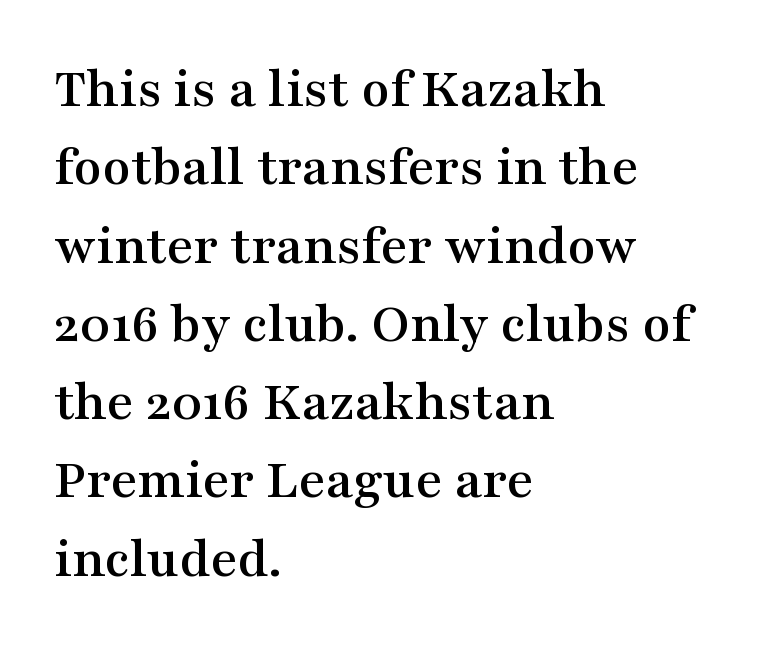
Q: Is the text italic (slanted)? A: No, it is upright.
Q: Is the typeface a serif or a sans-serif typeface? A: Serif.
Q: Is the text underlined? A: No.
Q: How is the paragraph aligned? A: Left-aligned.
Q: Is the spacing between letters normal or unusually wide? A: Normal.
Q: Is the spacing between lines tight, normal or loose? A: Normal.
Q: Width (condensed, normal, or wide)? A: Wide.
Q: Stroke contrast? A: Medium.
Q: x-height? A: Medium.
Q: Monospaced? A: No.
